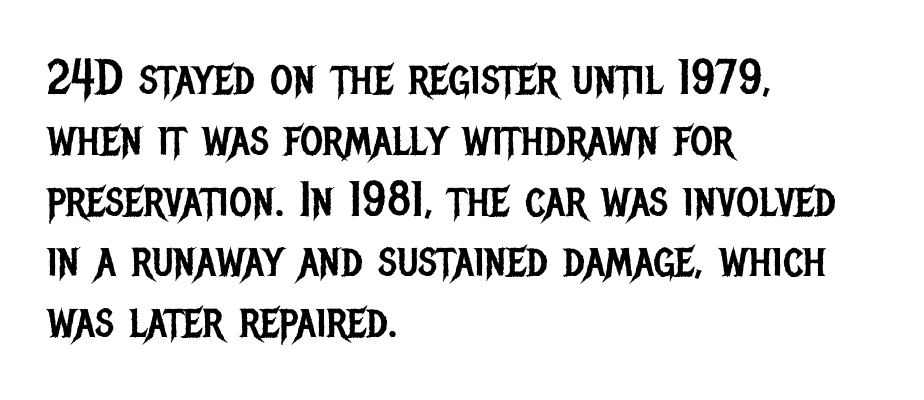
Each letter keeps its own natural width here, so spacing adapts to shape. Visually the block forms a straight wall on the left and a jagged coastline on the right. The axis of the letterforms is exactly vertical. Nothing sits at the stroke ends, so this counts as sans-serif.
